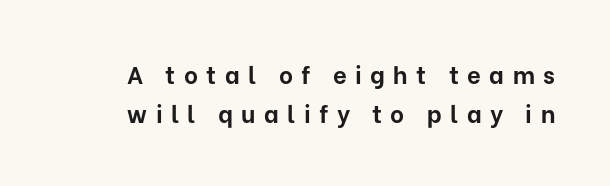
A full-strength bold gives these letters their thick strokes. Italic? Not at all — the glyphs are vertical. Letter spacing: wide. Leading: standard. The specimen omits any rule beneath the text block's lines.
